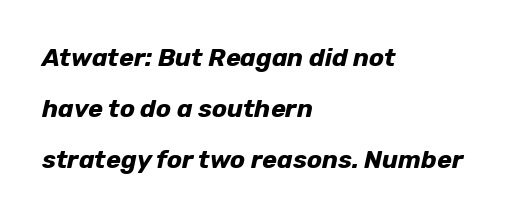
Designer's note — italics engaged. The line-height multiplier appears high, well above default. Chunky letters — that's bold for sure. Type without underlining.
